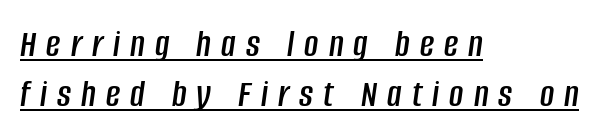
The image shows 39 px condensed type, italic (leaning right); set left-aligned, normal line spacing (1.27x), unusually wide letter spacing (+0.26 em), underlined; low stroke contrast and a large x-height.
